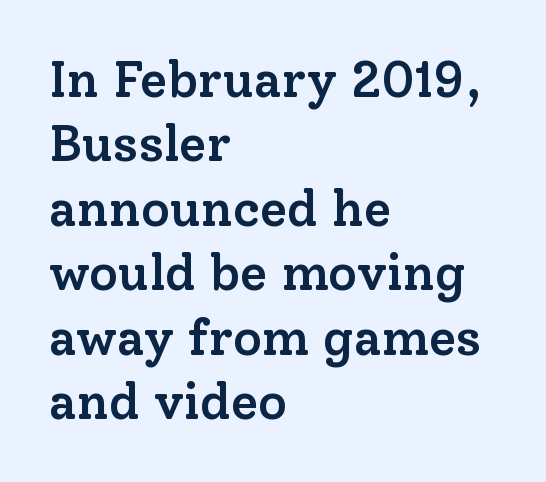
{"serif": "yes", "italic": "no", "bold": "semi", "weight": "semibold", "width": "normal", "stroke_contrast": "low", "x_height": "medium", "monospaced": "no", "underline": "no", "align": "left", "line_spacing": "normal", "line_spacing_ratio": 1.29, "letter_spacing": "normal", "letter_spacing_em": 0.0, "glyph_px": 50}
